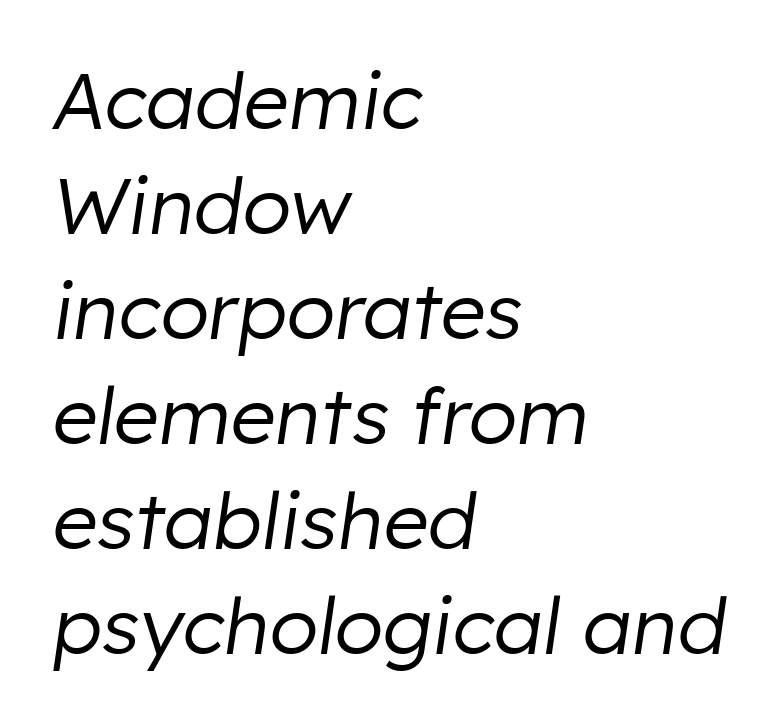
The weight would be labelled regular, book, light, or lighter still. The face used here has a pronounced slope to its letters. Each new line begins a customary step beneath the previous one. In terms of letterspacing, this is plain default setting. A typesetter would call this proportional, since set widths differ per character.
